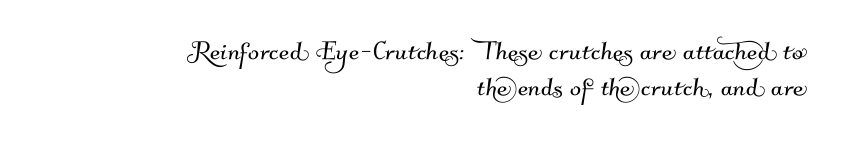
{"serif": "no", "width": "normal", "stroke_contrast": "medium", "x_height": "small", "monospaced": "no", "underline": "no", "align": "right", "line_spacing": "tight", "line_spacing_ratio": 1.1, "letter_spacing": "normal", "letter_spacing_em": 0.0, "glyph_px": 33}
